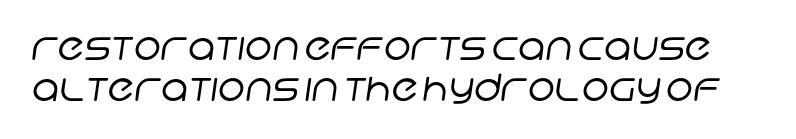
The image shows 37 px regular-weight sans-serif type; set tight line spacing (1.1x), normal letter spacing, not underlined; low stroke contrast and a large x-height.
